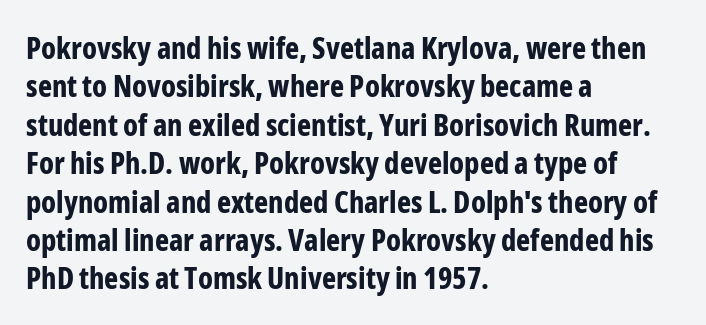
The image shows 30 px bold, condensed sans-serif type, upright; set left-aligned, normal line spacing (1.28x), normal letter spacing, not underlined; low stroke contrast and a medium x-height.
